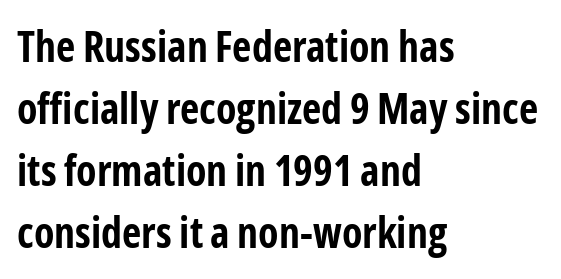
The image shows 42 px bold, condensed sans-serif type, upright; set left-aligned, normal line spacing (1.48x), normal letter spacing, not underlined; low stroke contrast and a medium x-height.
